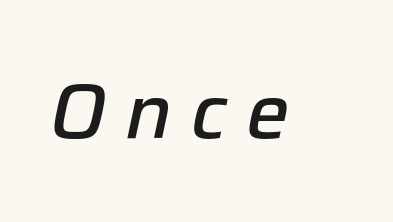
The image shows 77 px semibold type, italic (leaning right); set unusually wide letter spacing (+0.24 em), not underlined; low stroke contrast and a medium x-height.
